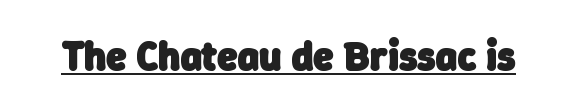
Q: Is the text bold? A: Yes.
Q: Is the typeface a serif or a sans-serif typeface? A: Sans-serif.
Q: Is the text underlined? A: Yes.
Q: Is the spacing between letters normal or unusually wide? A: Normal.
Q: Width (condensed, normal, or wide)? A: Normal.
Q: Stroke contrast? A: Low.
Q: x-height? A: Medium.
Q: Monospaced? A: No.
